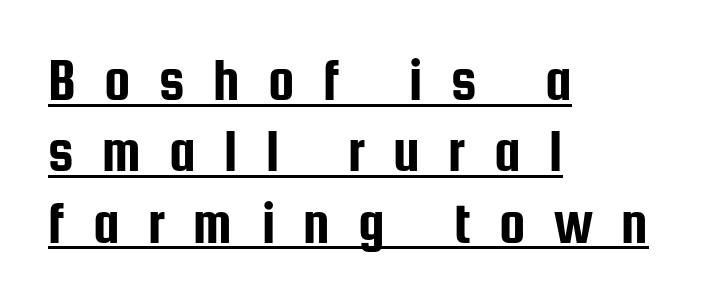
{"serif": "no", "italic": "no", "width": "condensed", "stroke_contrast": "low", "x_height": "medium", "monospaced": "no", "underline": "yes", "align": "left", "line_spacing_ratio": 1.21, "letter_spacing": "wide", "letter_spacing_em": 0.48, "glyph_px": 59}
